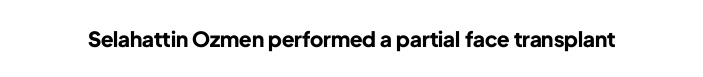
The image shows 21 px bold type, upright; set normal letter spacing, not underlined.
